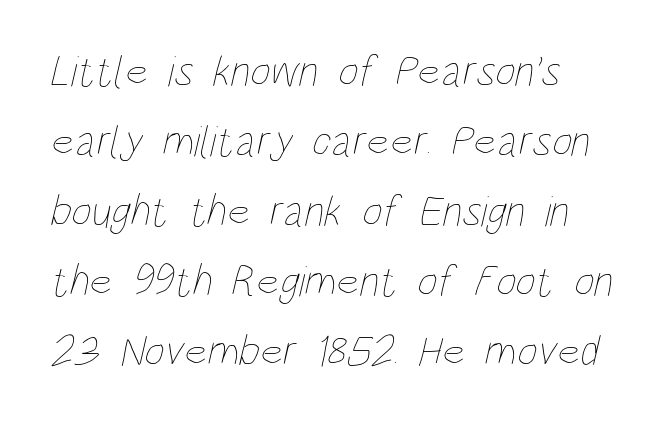
Quick note: underline off. Think of a printed novel: that variable character pitch is what you see here. The gaps between neighbouring characters are ordinary and unremarkable. One glance says typical: line gaps are just what's usual.
